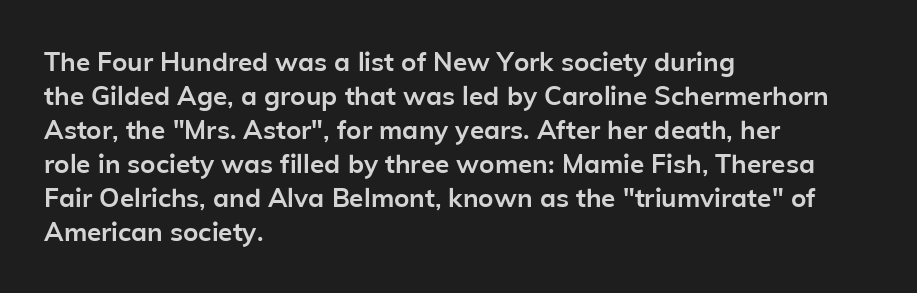
The image shows 26 px bold type, upright; set left-aligned, normal line spacing (1.31x), normal letter spacing, not underlined.
